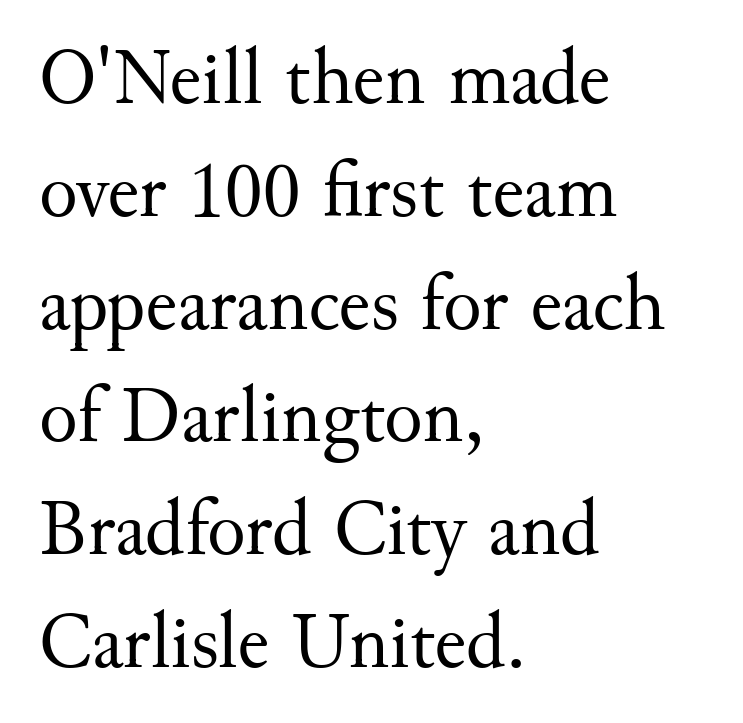
The image shows 80 px regular-weight serif type, upright; set left-aligned, normal line spacing (1.41x), normal letter spacing, not underlined; medium stroke contrast and a small x-height.
